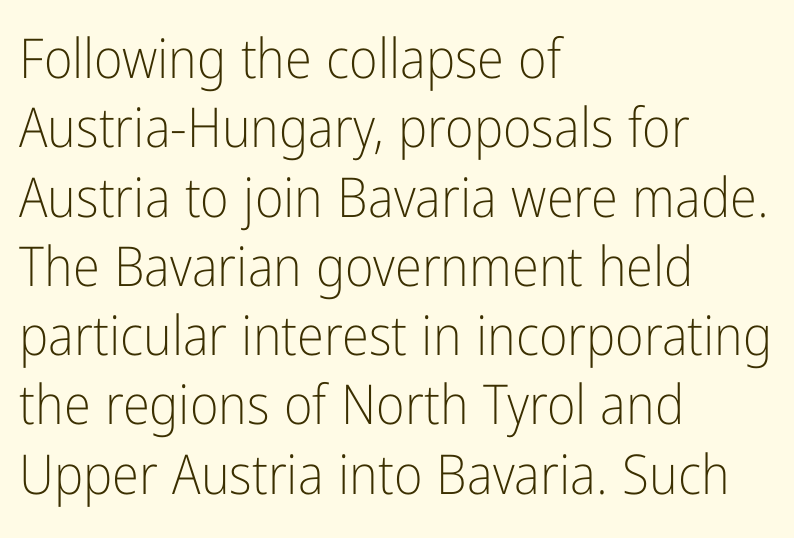
{"serif": "no", "italic": "no", "bold": "no", "weight": "light", "width": "condensed", "stroke_contrast": "low", "x_height": "medium", "monospaced": "no", "underline": "no", "align": "left", "line_spacing": "normal", "line_spacing_ratio": 1.26, "letter_spacing": "normal", "letter_spacing_em": 0.0, "glyph_px": 55}
